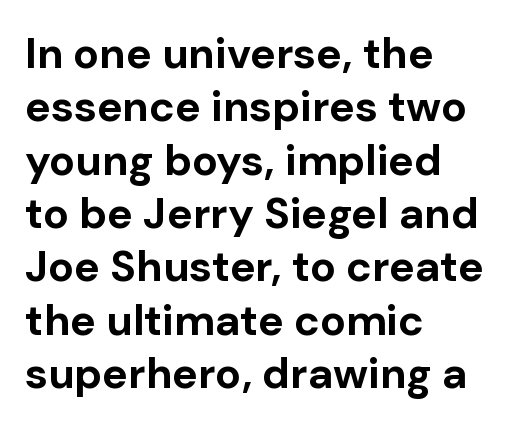
Q: Is the text bold? A: Yes.
Q: Is the text italic (slanted)? A: No, it is upright.
Q: Is the typeface a serif or a sans-serif typeface? A: Sans-serif.
Q: Is the text underlined? A: No.
Q: How is the paragraph aligned? A: Left-aligned.
Q: Is the spacing between letters normal or unusually wide? A: Normal.
Q: Width (condensed, normal, or wide)? A: Normal.
Q: Stroke contrast? A: Low.
Q: x-height? A: Medium.
Q: Monospaced? A: No.
